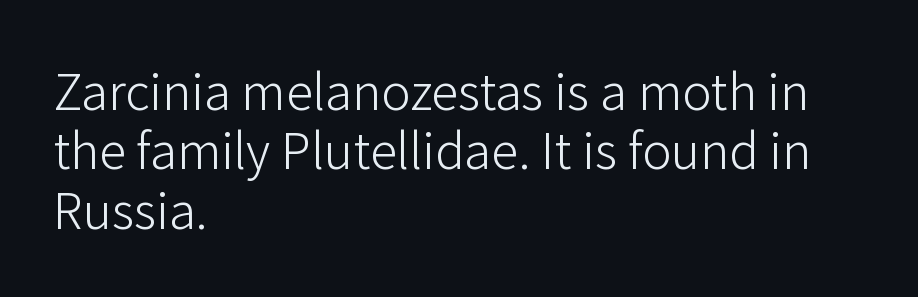
Q: Is the text bold? A: No.
Q: Is the text italic (slanted)? A: No, it is upright.
Q: Is the typeface a serif or a sans-serif typeface? A: Sans-serif.
Q: Is the text underlined? A: No.
Q: How is the paragraph aligned? A: Left-aligned.
Q: Is the spacing between letters normal or unusually wide? A: Normal.
Q: Width (condensed, normal, or wide)? A: Normal.
Q: Stroke contrast? A: Low.
Q: x-height? A: Medium.
Q: Monospaced? A: No.
